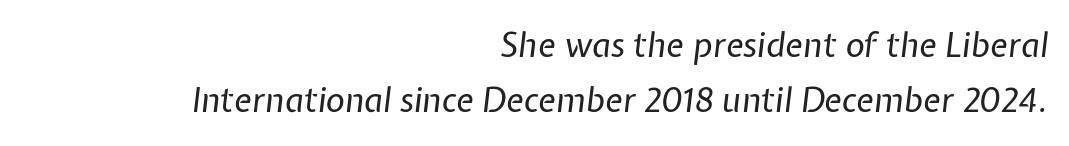
The image shows 33 px regular-weight type, italic (leaning right); set right-aligned, normal line spacing (1.67x), normal letter spacing, not underlined; low stroke contrast and a medium x-height.
